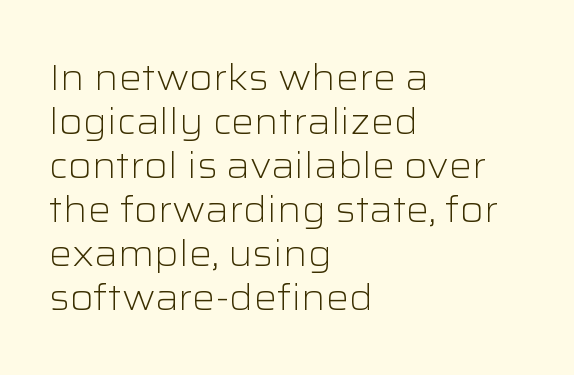
The image shows 36 px light, wide sans-serif type, upright; set left-aligned, line spacing 1.22x, normal letter spacing, not underlined; low stroke contrast and a medium x-height.
